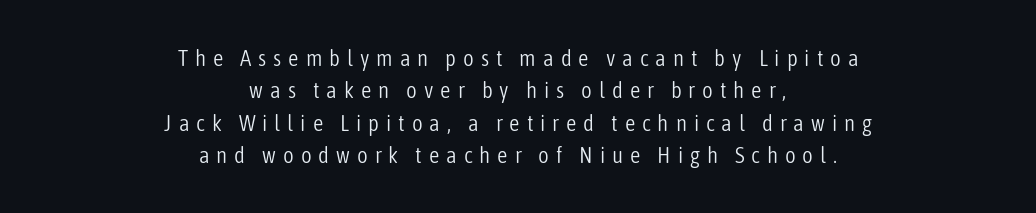
The image shows 23 px text type, upright; set centered, normal line spacing (1.41x), unusually wide letter spacing (+0.3 em), not underlined.
